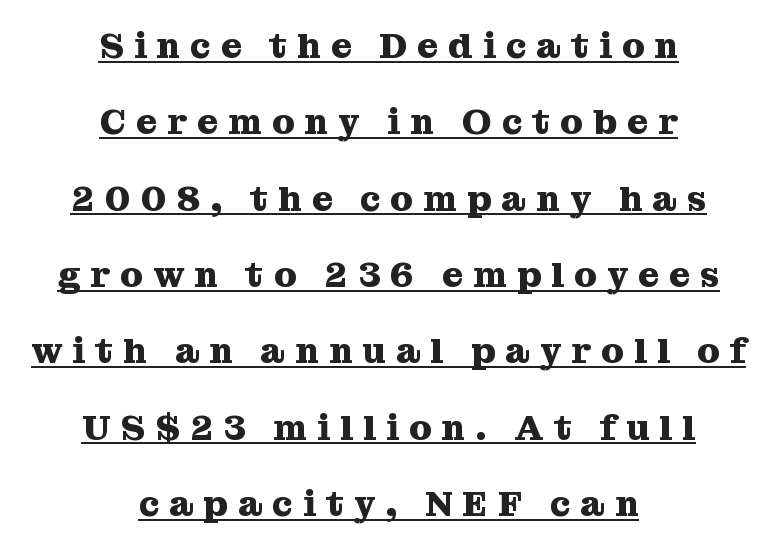
The image shows 36 px heavy serif type, upright; set centered, loose line spacing (2.12x), unusually wide letter spacing (+0.28 em), underlined; medium stroke contrast and a medium x-height.
